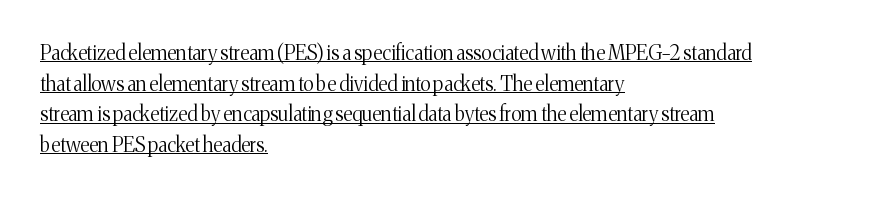
Q: Is the text bold? A: No.
Q: Is the text italic (slanted)? A: No, it is upright.
Q: Is the text underlined? A: Yes.
Q: How is the paragraph aligned? A: Left-aligned.
Q: Is the spacing between letters normal or unusually wide? A: Normal.
Q: Is the spacing between lines tight, normal or loose? A: Normal.
